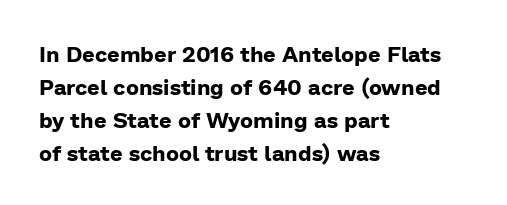
{"italic": "no", "bold": "yes", "underline": "no", "align": "left", "line_spacing": "normal", "line_spacing_ratio": 1.5, "letter_spacing": "normal", "letter_spacing_em": 0.0, "glyph_px": 22}
